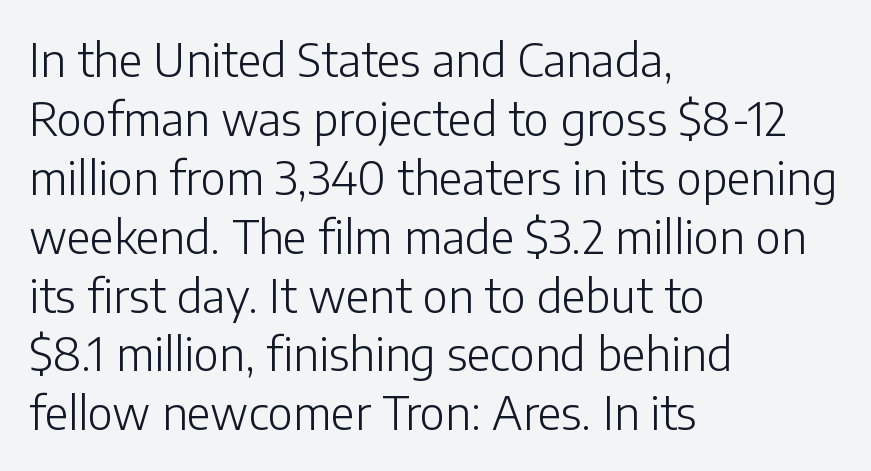
{"serif": "no", "italic": "no", "bold": "no", "weight": "light", "width": "normal", "stroke_contrast": "low", "x_height": "medium", "monospaced": "no", "underline": "no", "align": "left", "line_spacing": "normal", "line_spacing_ratio": 1.28, "letter_spacing": "normal", "letter_spacing_em": 0.0, "glyph_px": 46}
